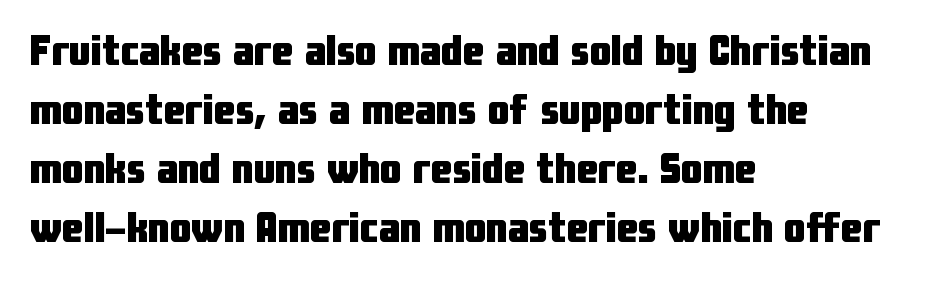
{"serif": "no", "italic": "no", "bold": "yes", "weight": "heavy", "width": "condensed", "stroke_contrast": "low", "x_height": "medium", "monospaced": "no", "underline": "no", "align": "left", "line_spacing": "normal", "line_spacing_ratio": 1.37, "letter_spacing": "normal", "letter_spacing_em": 0.0, "glyph_px": 43}
